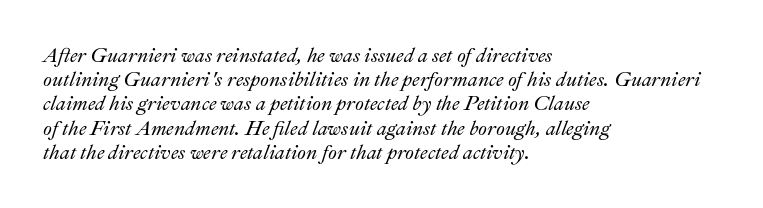
Q: Is the text italic (slanted)? A: Yes, it leans right by about 22 degrees.
Q: Is the text underlined? A: No.
Q: How is the paragraph aligned? A: Left-aligned.
Q: Is the spacing between letters normal or unusually wide? A: Normal.
